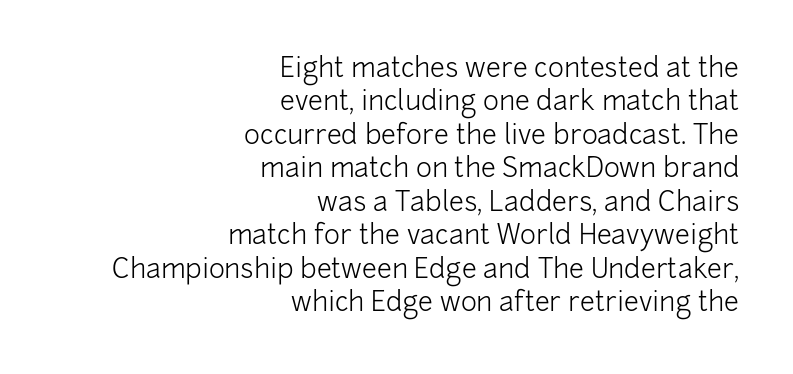
{"italic": "no", "bold": "no", "underline": "no", "align": "right", "line_spacing_ratio": 1.24, "letter_spacing": "normal", "letter_spacing_em": 0.0, "glyph_px": 27}
